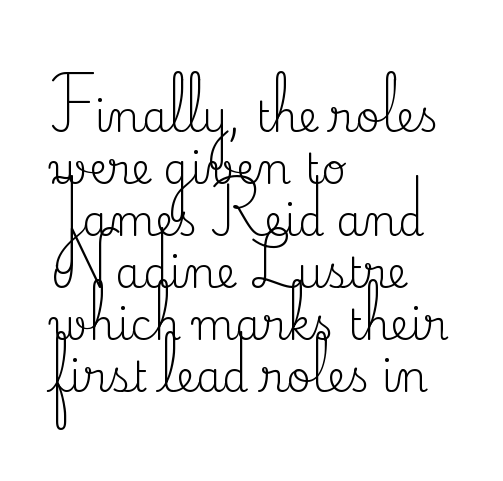
Q: Is the text bold? A: No.
Q: Is the text italic (slanted)? A: No, it is upright.
Q: Is the typeface a serif or a sans-serif typeface? A: Serif.
Q: Is the text underlined? A: No.
Q: How is the paragraph aligned? A: Left-aligned.
Q: Is the spacing between letters normal or unusually wide? A: Normal.
Q: Width (condensed, normal, or wide)? A: Normal.
Q: Stroke contrast? A: Medium.
Q: x-height? A: Small.
Q: Monospaced? A: No.
